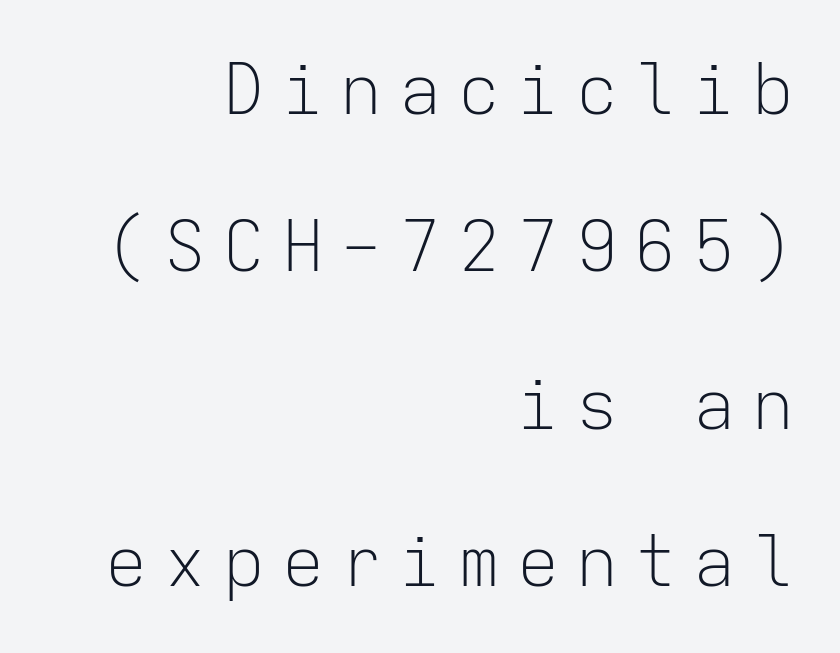
{"serif": "no", "italic": "no", "bold": "no", "weight": "light", "width": "normal", "stroke_contrast": "low", "x_height": "medium", "monospaced": "yes", "underline": "no", "align": "right", "line_spacing": "loose", "line_spacing_ratio": 2.25, "letter_spacing": "wide", "letter_spacing_em": 0.24, "glyph_px": 70}
